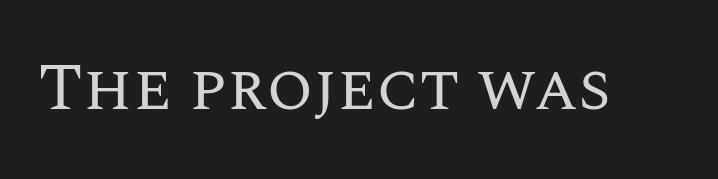
Unmarked baselines from the first word to the last. The strokes carry an ordinary text weight at most. No italicization has been applied; the sample stays upright. You could not count columns in this text — the font is proportionally spaced. Honestly, the letter spacing is just normal — you wouldn't notice it.
